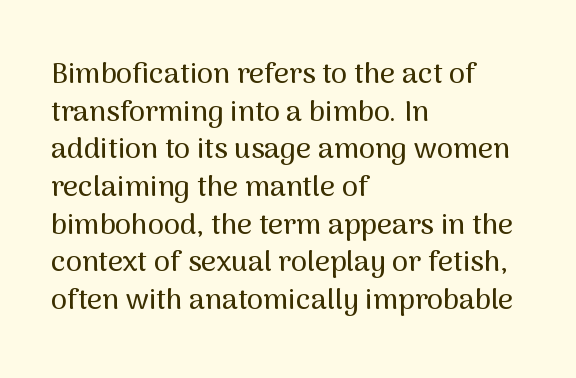
The image shows 29 px sans-serif type, upright; set left-aligned, normal line spacing (1.3x), normal letter spacing, not underlined; medium stroke contrast and a medium x-height.
